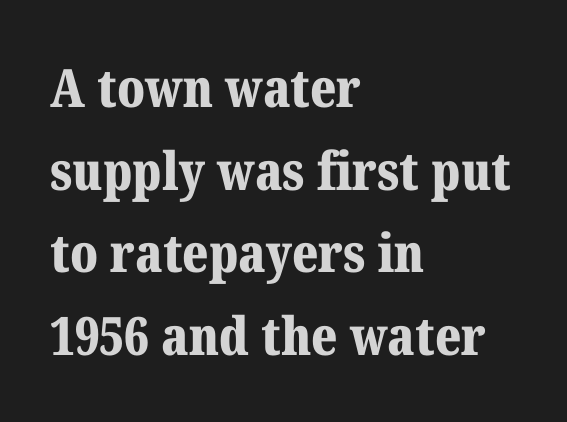
{"serif": "yes", "italic": "no", "bold": "yes", "weight": "bold", "width": "normal", "stroke_contrast": "medium", "x_height": "medium", "monospaced": "no", "underline": "no", "align": "left", "line_spacing": "normal", "line_spacing_ratio": 1.56, "letter_spacing": "normal", "letter_spacing_em": 0.0, "glyph_px": 53}
